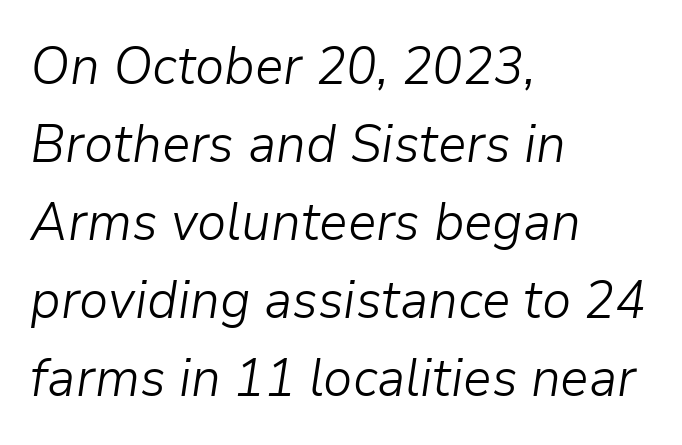
Q: Is the text bold? A: No.
Q: Is the text italic (slanted)? A: Yes, it leans right by about 9 degrees.
Q: Is the text underlined? A: No.
Q: How is the paragraph aligned? A: Left-aligned.
Q: Is the spacing between letters normal or unusually wide? A: Normal.
Q: Is the spacing between lines tight, normal or loose? A: Normal.
Q: Width (condensed, normal, or wide)? A: Normal.
Q: Stroke contrast? A: Low.
Q: x-height? A: Medium.
Q: Monospaced? A: No.
